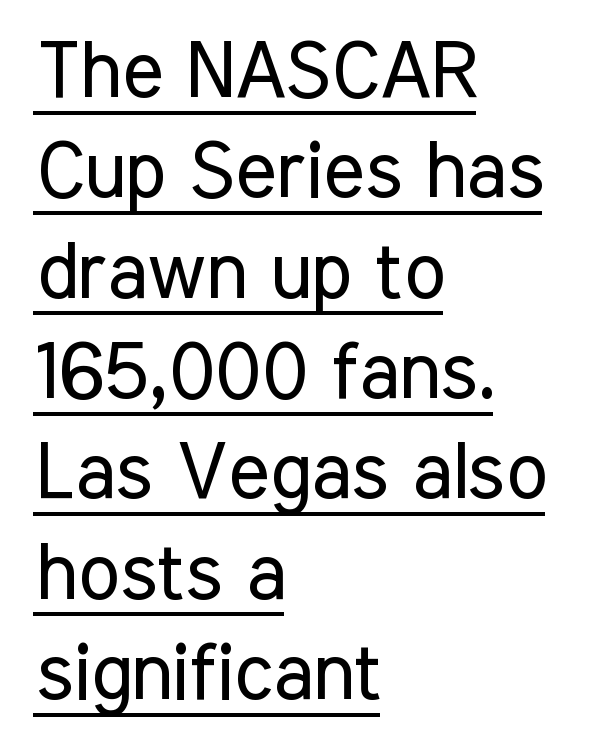
Q: Is the text bold? A: No.
Q: Is the text italic (slanted)? A: No, it is upright.
Q: Is the typeface a serif or a sans-serif typeface? A: Sans-serif.
Q: Is the text underlined? A: Yes.
Q: How is the paragraph aligned? A: Left-aligned.
Q: Is the spacing between letters normal or unusually wide? A: Normal.
Q: Is the spacing between lines tight, normal or loose? A: Normal.
Q: Width (condensed, normal, or wide)? A: Condensed.
Q: Stroke contrast? A: Low.
Q: x-height? A: Medium.
Q: Monospaced? A: No.
